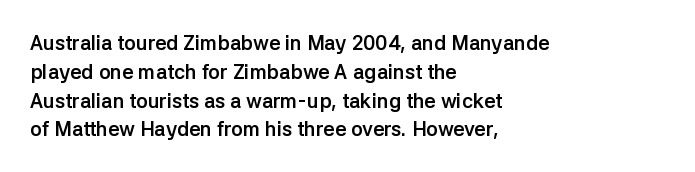
{"italic": "no", "bold": "yes", "underline": "no", "align": "left", "line_spacing": "normal", "line_spacing_ratio": 1.44, "letter_spacing": "normal", "letter_spacing_em": 0.0, "glyph_px": 20}
